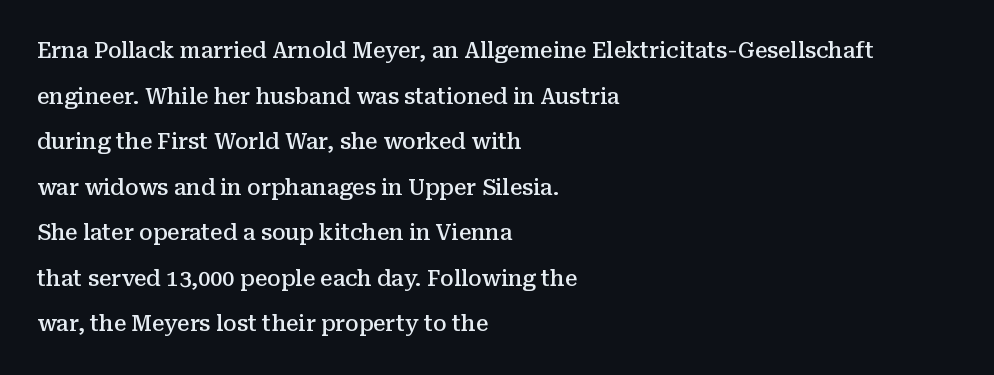
The image shows 22 px text type, upright; set left-aligned, loose line spacing (2.07x), normal letter spacing, not underlined.
